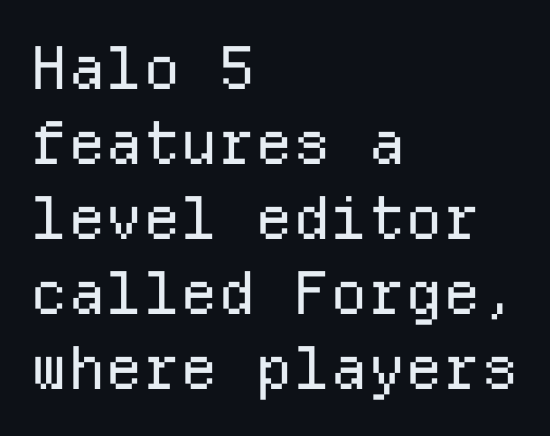
Q: Is the text bold? A: No.
Q: Is the text italic (slanted)? A: No, it is upright.
Q: Is the typeface a serif or a sans-serif typeface? A: Sans-serif.
Q: Is the text underlined? A: No.
Q: How is the paragraph aligned? A: Left-aligned.
Q: Is the spacing between letters normal or unusually wide? A: Normal.
Q: Is the spacing between lines tight, normal or loose? A: Normal.
Q: Width (condensed, normal, or wide)? A: Normal.
Q: Stroke contrast? A: Low.
Q: x-height? A: Medium.
Q: Monospaced? A: Yes.
